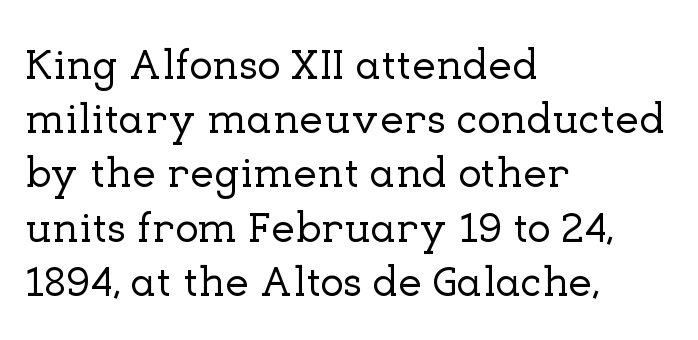
Q: Is the text italic (slanted)? A: No, it is upright.
Q: Is the typeface a serif or a sans-serif typeface? A: Serif.
Q: Is the text underlined? A: No.
Q: How is the paragraph aligned? A: Left-aligned.
Q: Is the spacing between letters normal or unusually wide? A: Normal.
Q: Is the spacing between lines tight, normal or loose? A: Normal.
Q: Width (condensed, normal, or wide)? A: Normal.
Q: Stroke contrast? A: Low.
Q: x-height? A: Medium.
Q: Monospaced? A: No.
